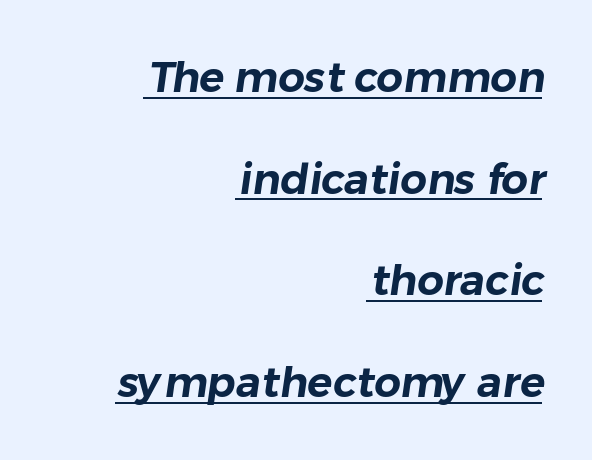
The image shows 42 px sans-serif type; set right-aligned, loose line spacing (2.42x), normal letter spacing, underlined; low stroke contrast and a medium x-height.
